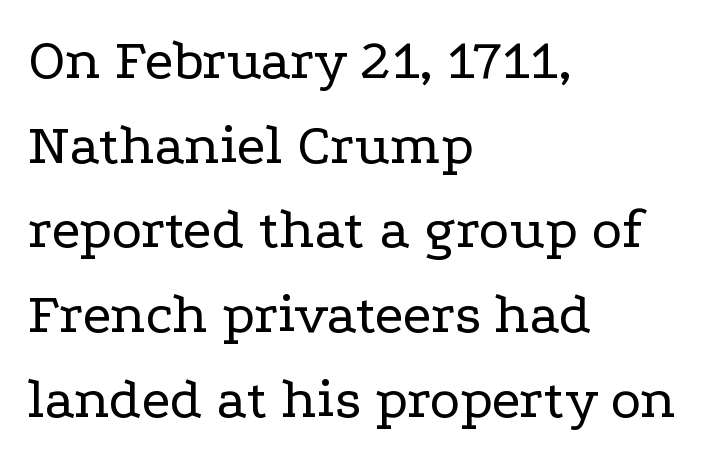
Note the varied advance widths — an 'i' is clearly narrower than an 'm'. All the whitespace from short lines collects on the right. Is there much room between lines? A standard amount, neither cramped nor airy. You can tell from the footed stems that serif type was used. The gaps between neighbouring characters are ordinary and unremarkable.
